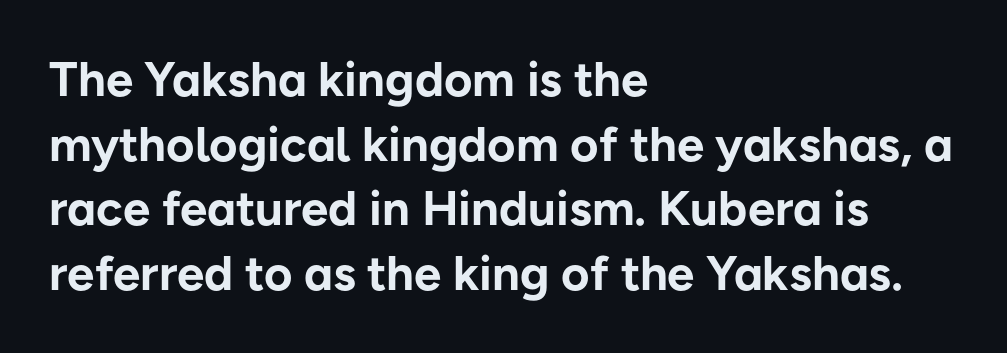
Q: Is the text bold? A: Yes.
Q: Is the text italic (slanted)? A: No, it is upright.
Q: Is the typeface a serif or a sans-serif typeface? A: Sans-serif.
Q: Is the text underlined? A: No.
Q: How is the paragraph aligned? A: Left-aligned.
Q: Is the spacing between letters normal or unusually wide? A: Normal.
Q: Is the spacing between lines tight, normal or loose? A: Normal.
Q: Width (condensed, normal, or wide)? A: Normal.
Q: Stroke contrast? A: Low.
Q: x-height? A: Medium.
Q: Monospaced? A: No.
